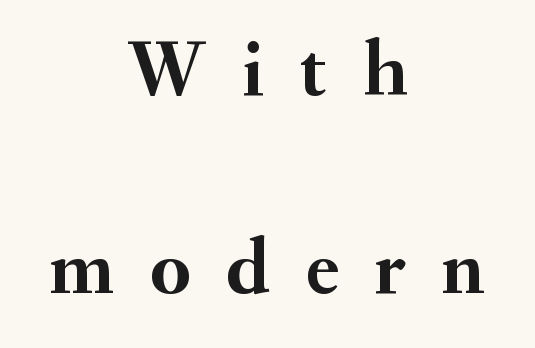
Thick stems and heavy bowls — unmistakably bold. Spacing verdict: proportional, widths tailored to each character. Plain, unruled lines of type. Is the letter spacing exaggerated? Yes — the characters are pushed far apart.
